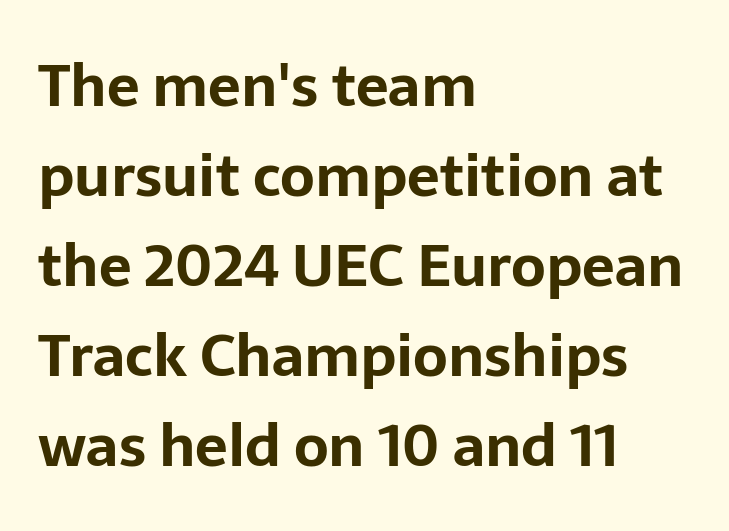
{"serif": "no", "italic": "no", "bold": "yes", "weight": "bold", "width": "normal", "stroke_contrast": "low", "x_height": "medium", "monospaced": "no", "underline": "no", "align": "left", "line_spacing": "normal", "line_spacing_ratio": 1.55, "letter_spacing": "normal", "letter_spacing_em": 0.0, "glyph_px": 58}
